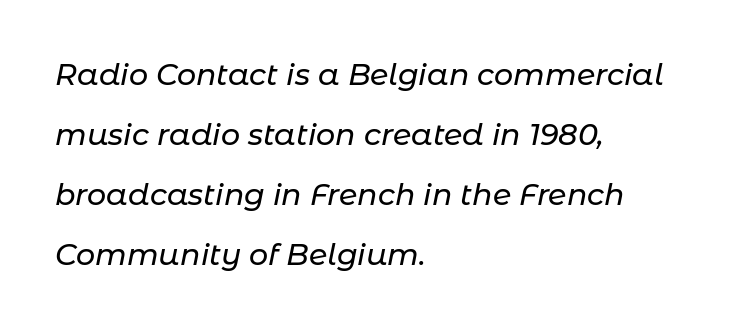
Q: Is the text italic (slanted)? A: Yes, it leans right by about 11 degrees.
Q: Is the text underlined? A: No.
Q: How is the paragraph aligned? A: Left-aligned.
Q: Is the spacing between letters normal or unusually wide? A: Normal.
Q: Is the spacing between lines tight, normal or loose? A: Loose.
Q: Width (condensed, normal, or wide)? A: Normal.
Q: Stroke contrast? A: Low.
Q: x-height? A: Medium.
Q: Monospaced? A: No.
